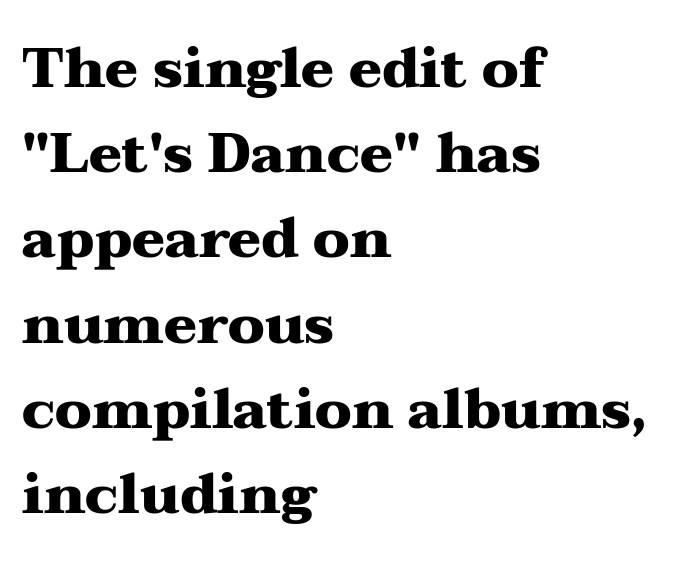
Q: Is the text bold? A: Yes.
Q: Is the text italic (slanted)? A: No, it is upright.
Q: Is the typeface a serif or a sans-serif typeface? A: Serif.
Q: Is the text underlined? A: No.
Q: How is the paragraph aligned? A: Left-aligned.
Q: Is the spacing between letters normal or unusually wide? A: Normal.
Q: Is the spacing between lines tight, normal or loose? A: Normal.
Q: Width (condensed, normal, or wide)? A: Wide.
Q: Stroke contrast? A: Medium.
Q: x-height? A: Medium.
Q: Monospaced? A: No.
